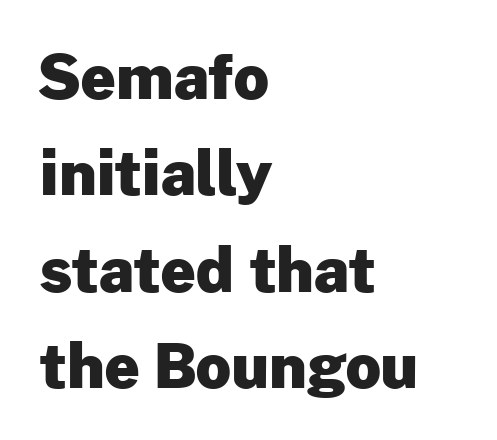
{"serif": "no", "italic": "no", "bold": "yes", "weight": "heavy", "width": "normal", "stroke_contrast": "low", "x_height": "medium", "monospaced": "no", "underline": "no", "align": "left", "line_spacing": "normal", "line_spacing_ratio": 1.58, "letter_spacing": "normal", "letter_spacing_em": 0.0, "glyph_px": 61}
